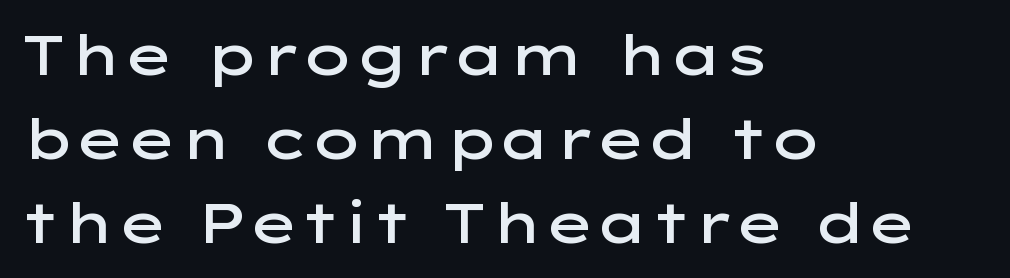
The passage is arranged the way most books set body copy — flush left. The font family rendered here belongs to the sans-serif group. Summary of weight: moderately heavy, a semibold. Underlining? Definitely not there. Posture: straight, roman, zero tilt. Proportional: the letters do not fall into vertical columns.
